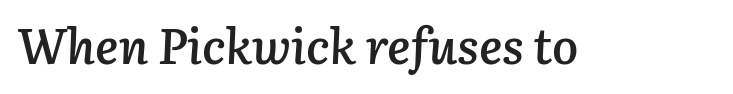
Q: Is the text bold? A: Semi-bold.
Q: Is the text italic (slanted)? A: Yes, it leans right by about 3 degrees.
Q: Is the text underlined? A: No.
Q: Is the spacing between letters normal or unusually wide? A: Normal.
Q: Width (condensed, normal, or wide)? A: Normal.
Q: Stroke contrast? A: Low.
Q: x-height? A: Medium.
Q: Monospaced? A: No.
